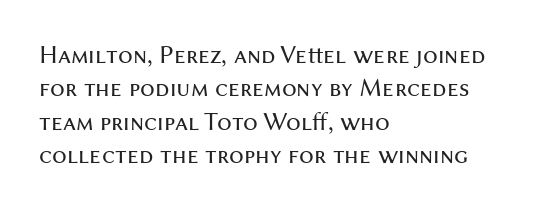
{"italic": "no", "bold": "no", "underline": "no", "align": "left", "line_spacing": "normal", "line_spacing_ratio": 1.28, "letter_spacing": "normal", "letter_spacing_em": 0.0, "glyph_px": 26}
